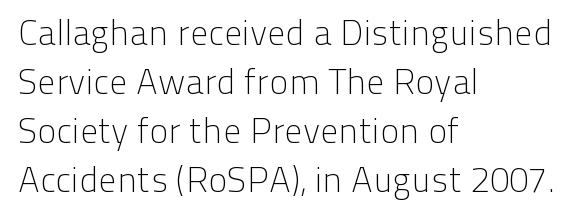
The image shows 36 px light sans-serif type, upright; set left-aligned, normal line spacing (1.36x), normal letter spacing, not underlined; low stroke contrast and a medium x-height.
